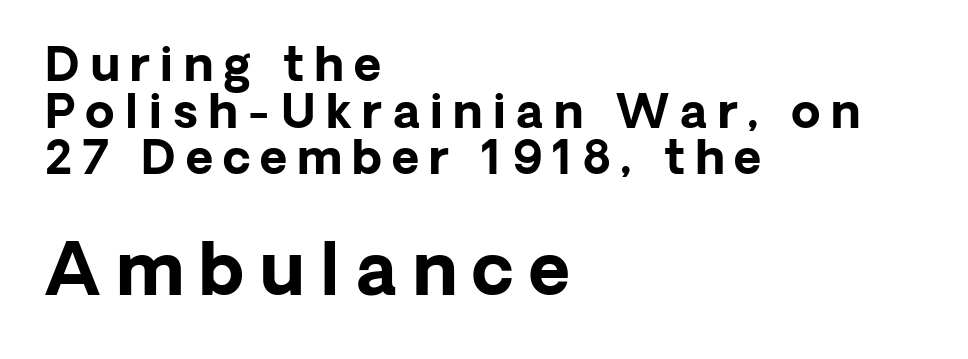
{"serif": "no", "italic": "no", "bold": "yes", "weight": "bold", "width": "normal", "stroke_contrast": "low", "x_height": "medium", "monospaced": "no", "underline": "no", "align": "left", "line_spacing": "tight", "line_spacing_ratio": 0.99, "letter_spacing": "wide", "letter_spacing_em": 0.22, "larger_block": "second", "size_ratio": 1.51, "glyph_px": 71}
